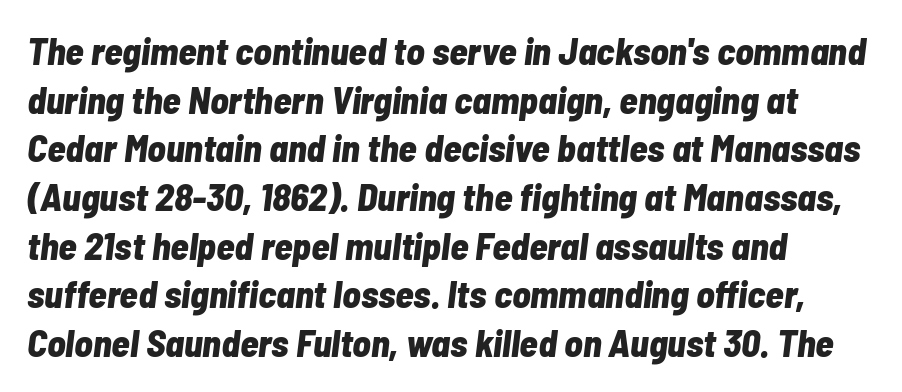
The compositor pushed each line to the left boundary. A full-strength bold gives these letters their thick strokes. If you measured baseline to baseline, you'd find a middling distance. The face used here is proportionally spaced, like ordinary book or web type. The horizontal fit of the characters is conventional and even. The foot of each line stays bare and open.
